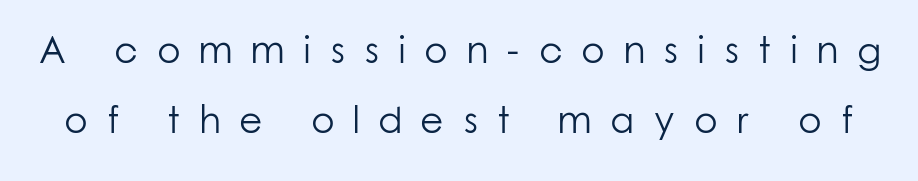
{"serif": "no", "italic": "no", "bold": "no", "weight": "light", "width": "normal", "stroke_contrast": "low", "x_height": "medium", "monospaced": "no", "underline": "no", "line_spacing_ratio": 1.85, "letter_spacing": "wide", "letter_spacing_em": 0.49, "glyph_px": 38}
